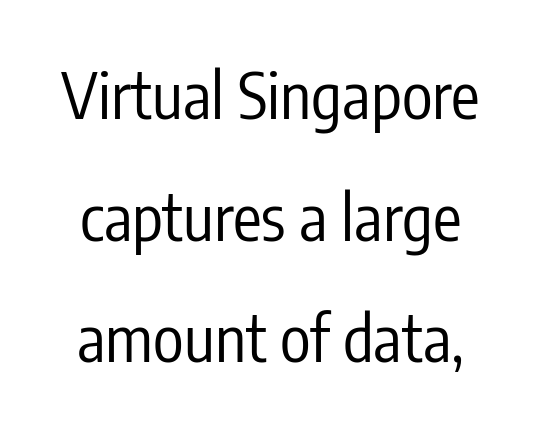
The image shows 64 px regular-weight, condensed sans-serif type, upright; set loose line spacing (1.9x), normal letter spacing, not underlined; low stroke contrast and a medium x-height.
